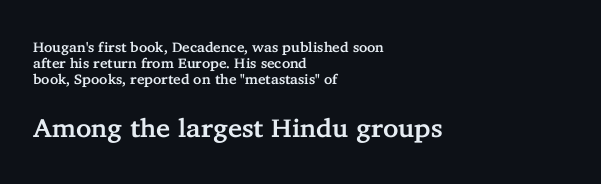
{"italic": "no", "underline": "no", "align": "left", "line_spacing_ratio": 1.16, "letter_spacing": "normal", "letter_spacing_em": 0.0, "larger_block": "second", "size_ratio": 1.86, "glyph_px": 26}
